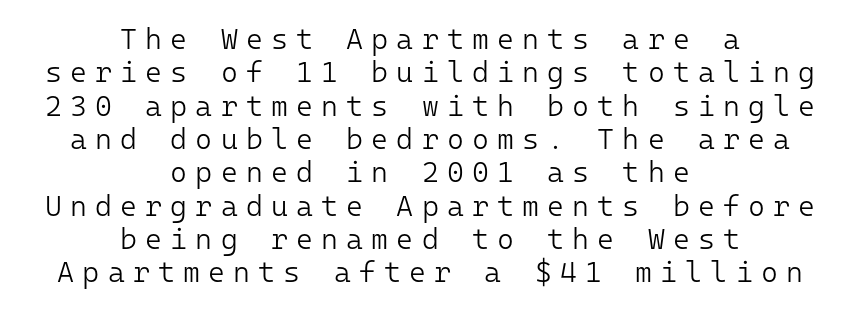
The rendering uses a small line-height, squeezing the rows. These lines were composed using upright roman letters. Any mark beneath the type? The region is blank. A typesetter would call this monospace, since all characters share one set width. The typeface has the unassuming heft of standard copy or less. The passage shown has open, widely tracked lettering throughout.
